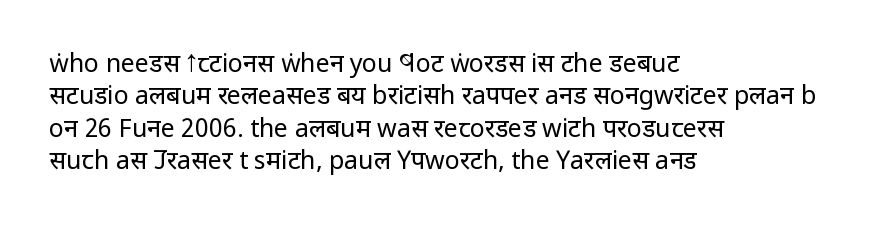
Q: Is the text bold? A: No.
Q: Is the text italic (slanted)? A: No, it is upright.
Q: Is the text underlined? A: No.
Q: How is the paragraph aligned? A: Left-aligned.
Q: Is the spacing between letters normal or unusually wide? A: Normal.
Q: Is the spacing between lines tight, normal or loose? A: Normal.
